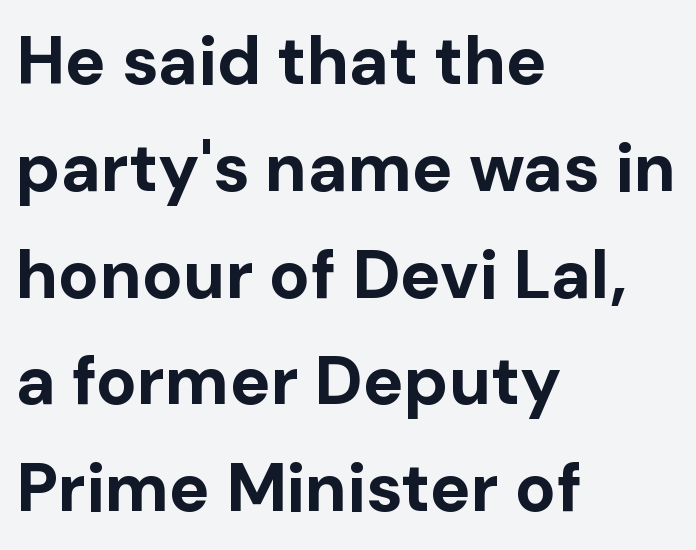
The image shows 68 px bold sans-serif type, upright; set left-aligned, normal line spacing (1.57x), normal letter spacing, not underlined; low stroke contrast and a medium x-height.
